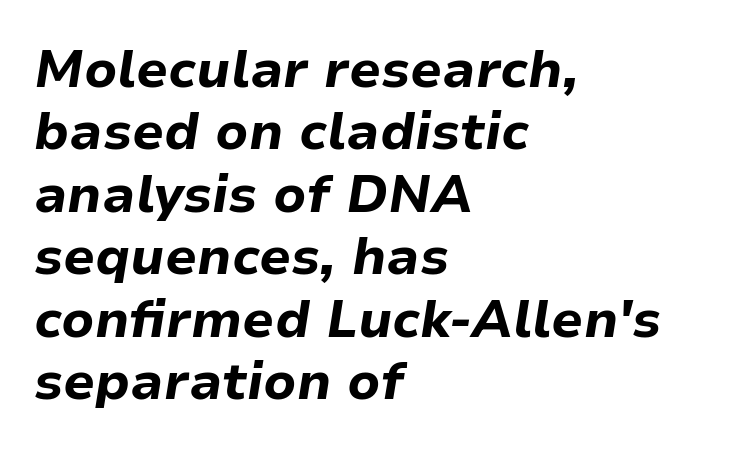
This rendering leaves character spacing at its baseline value. The glyphs have the mass of a bold cut. The text block is weighted toward the left margin, trailing off unevenly rightward. You can tell it's italic because the verticals aren't actually vertical.
